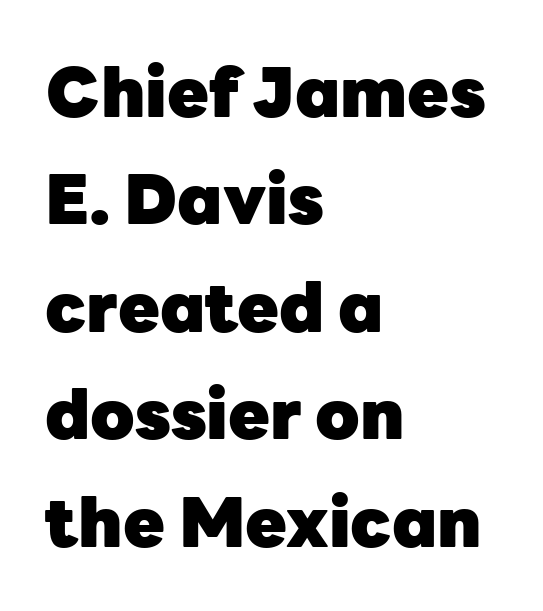
Q: Is the text bold? A: Yes.
Q: Is the text italic (slanted)? A: No, it is upright.
Q: Is the typeface a serif or a sans-serif typeface? A: Sans-serif.
Q: Is the text underlined? A: No.
Q: How is the paragraph aligned? A: Left-aligned.
Q: Is the spacing between letters normal or unusually wide? A: Normal.
Q: Is the spacing between lines tight, normal or loose? A: Normal.
Q: Width (condensed, normal, or wide)? A: Normal.
Q: Stroke contrast? A: Low.
Q: x-height? A: Medium.
Q: Monospaced? A: No.
